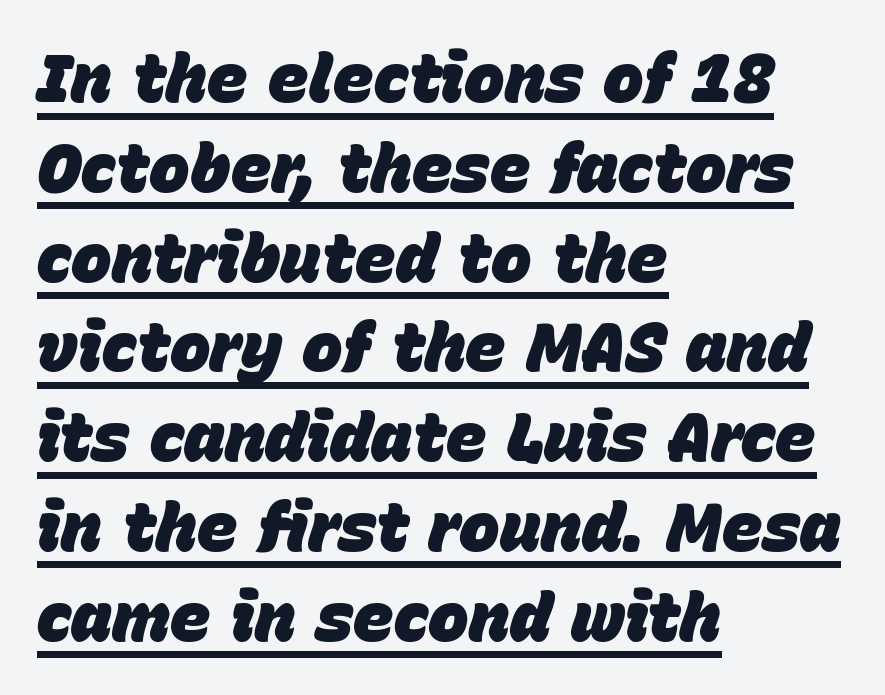
The image shows 68 px heavy type, italic (leaning right); set left-aligned, normal line spacing (1.32x), normal letter spacing, underlined; low stroke contrast and a large x-height.
